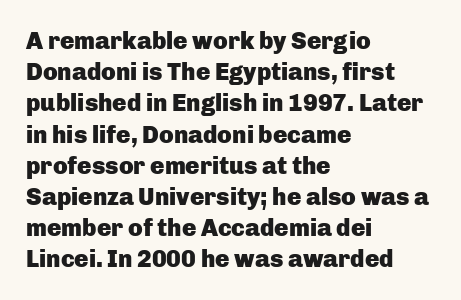
Q: Is the text bold? A: Yes.
Q: Is the text italic (slanted)? A: No, it is upright.
Q: Is the text underlined? A: No.
Q: How is the paragraph aligned? A: Left-aligned.
Q: Is the spacing between letters normal or unusually wide? A: Normal.
Q: Is the spacing between lines tight, normal or loose? A: Normal.
